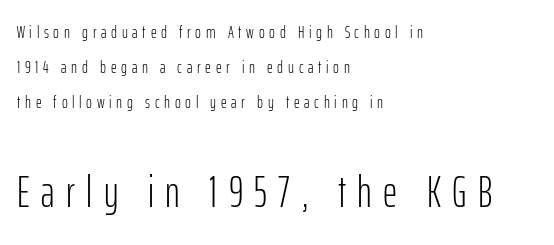
Q: Is the text bold? A: No.
Q: Is the text italic (slanted)? A: No, it is upright.
Q: Is the typeface a serif or a sans-serif typeface? A: Sans-serif.
Q: Is the text underlined? A: No.
Q: How is the paragraph aligned? A: Left-aligned.
Q: Is the spacing between letters normal or unusually wide? A: Unusually wide.
Q: Is the spacing between lines tight, normal or loose? A: Loose.
Q: Which block of text is set in a larger size, the first (top) or the second (bottom)? A: The second (bottom) one.
Q: Width (condensed, normal, or wide)? A: Condensed.
Q: Stroke contrast? A: Low.
Q: x-height? A: Medium.
Q: Monospaced? A: No.
